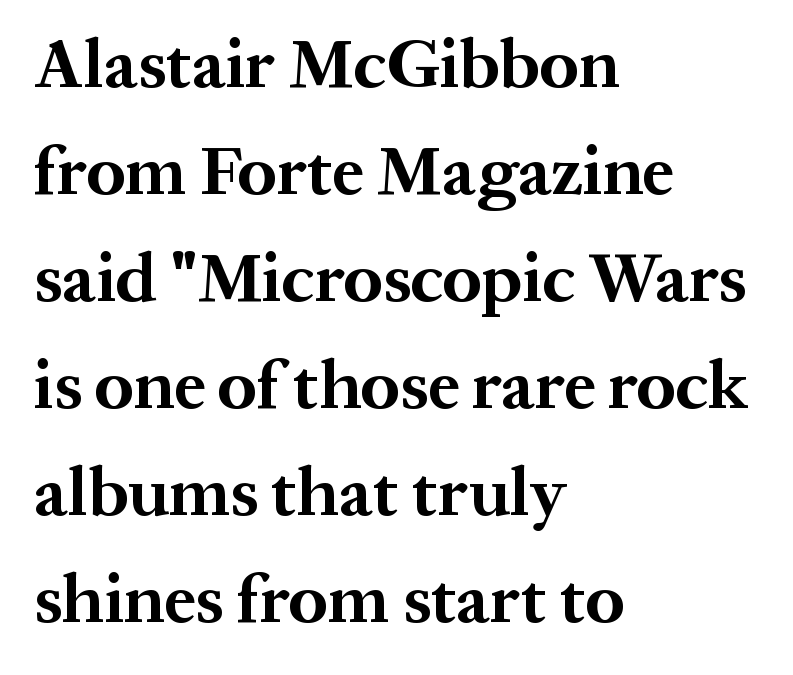
{"serif": "yes", "italic": "no", "bold": "yes", "weight": "bold", "width": "normal", "stroke_contrast": "medium", "x_height": "medium", "monospaced": "no", "underline": "no", "align": "left", "line_spacing": "normal", "line_spacing_ratio": 1.53, "letter_spacing": "normal", "letter_spacing_em": 0.0, "glyph_px": 70}
